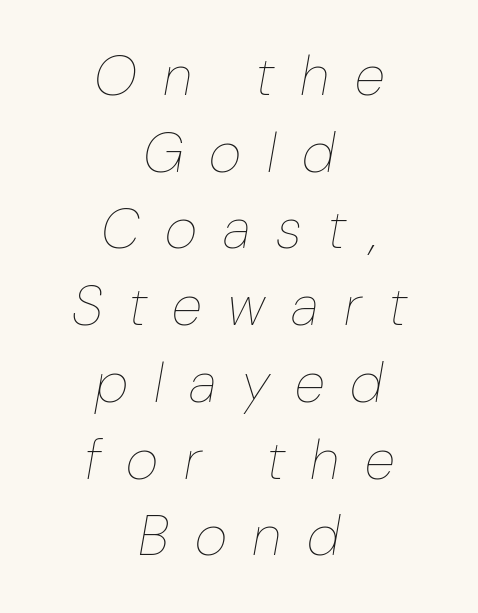
{"italic": "yes", "lean": "right", "slant_degrees": 10, "bold": "no", "weight": "thin", "width": "normal", "stroke_contrast": "low", "x_height": "medium", "monospaced": "no", "underline": "no", "align": "center", "line_spacing": "normal", "line_spacing_ratio": 1.37, "letter_spacing": "wide", "letter_spacing_em": 0.46, "glyph_px": 56}
